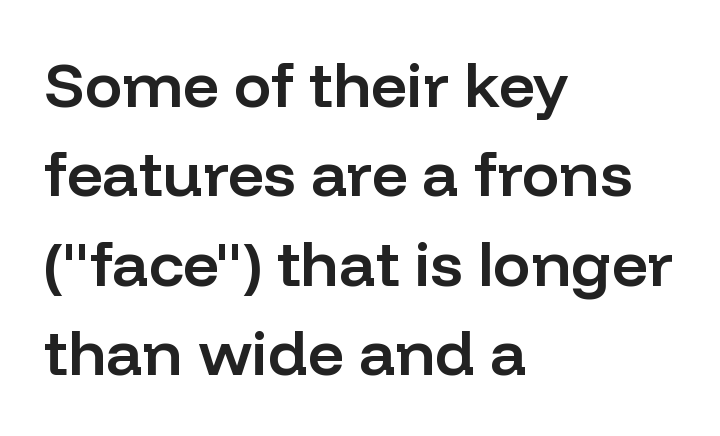
Alignment: flush left. Tracking here is standard; glyphs follow each other at the usual distance. Compared with an ordinary text face, these strokes are moderately heavier — a semibold. Each letter keeps its own natural width here, so spacing adapts to shape.
